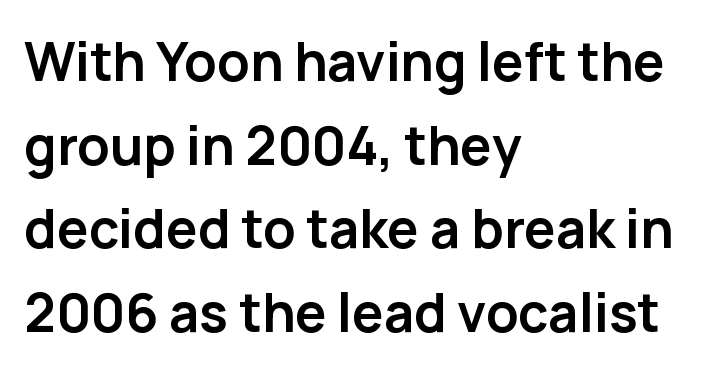
Q: Is the text bold? A: Yes.
Q: Is the text italic (slanted)? A: No, it is upright.
Q: Is the typeface a serif or a sans-serif typeface? A: Sans-serif.
Q: Is the text underlined? A: No.
Q: How is the paragraph aligned? A: Left-aligned.
Q: Is the spacing between letters normal or unusually wide? A: Normal.
Q: Is the spacing between lines tight, normal or loose? A: Normal.
Q: Width (condensed, normal, or wide)? A: Normal.
Q: Stroke contrast? A: Low.
Q: x-height? A: Medium.
Q: Monospaced? A: No.
